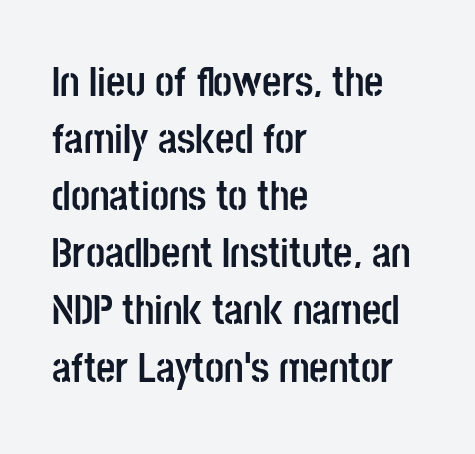
Every row of glyphs begins at an identical x-position on the left. The designer went with a sans here, leaving each stem footless. Nope, not italic — everything's standing straight. Rule under the text: the space is simply empty.
